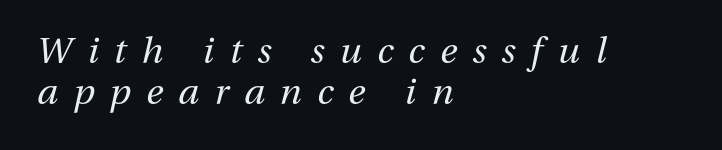
{"italic": "yes", "lean": "right", "slant_degrees": 13, "bold": "no", "weight": "regular", "width": "normal", "stroke_contrast": "medium", "x_height": "medium", "monospaced": "no", "underline": "no", "align": "left", "line_spacing": "tight", "line_spacing_ratio": 1.14, "letter_spacing": "wide", "letter_spacing_em": 0.43, "glyph_px": 36}
